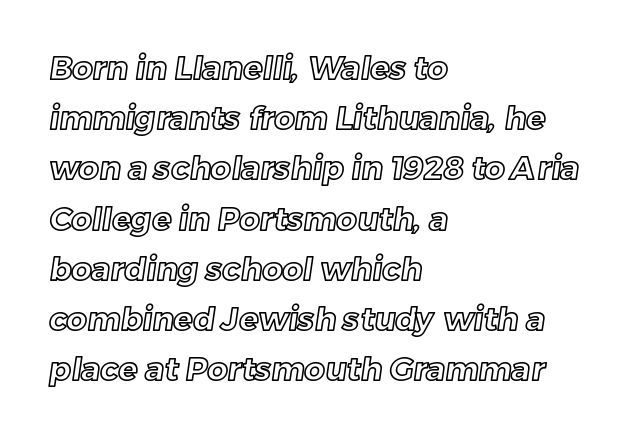
The baseline area is clear. The rendering uses natural spacing where letterforms have individual widths. Whoever set this chose a conventional vertical rhythm. A classic flush-left, rag-right setting is used for this passage. Students, note that the glyphs here touch the page at normal intervals.
